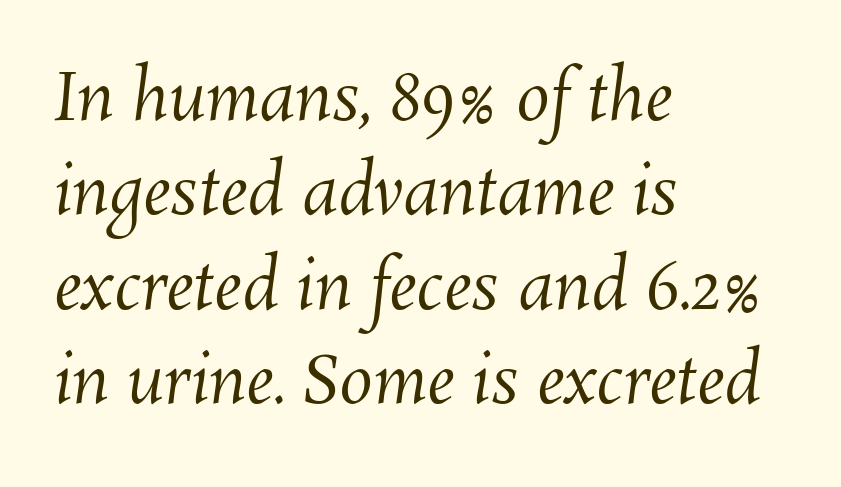
{"bold": "no", "weight": "regular", "width": "normal", "stroke_contrast": "medium", "x_height": "medium", "monospaced": "no", "underline": "no", "align": "left", "line_spacing": "normal", "line_spacing_ratio": 1.41, "letter_spacing": "normal", "letter_spacing_em": 0.0, "glyph_px": 67}
